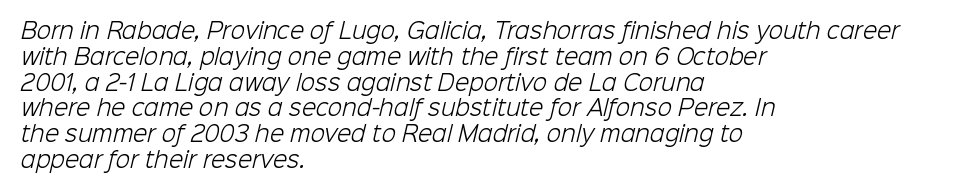
{"bold": "no", "underline": "no", "align": "left", "line_spacing_ratio": 1.23, "letter_spacing": "normal", "letter_spacing_em": 0.0, "glyph_px": 21}
